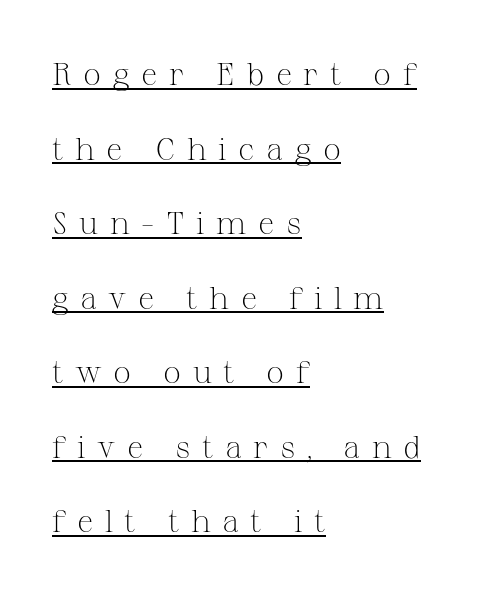
You could only call the tracking loose — the letters float apart. Leading: increased. Each stroke keeps to a modest, everyday thickness or less. Beneath each row of characters lies a ruled line. The passage shown is typed in a proportional face where columns would drift.
